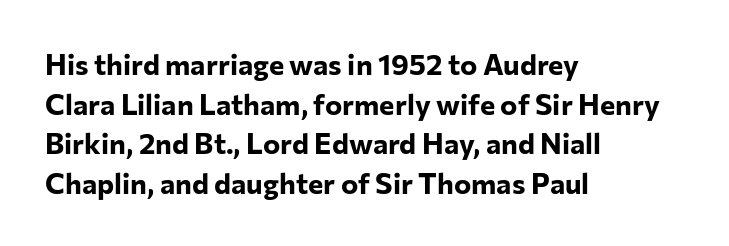
Q: Is the text bold? A: Yes.
Q: Is the text italic (slanted)? A: No, it is upright.
Q: Is the typeface a serif or a sans-serif typeface? A: Sans-serif.
Q: Is the text underlined? A: No.
Q: How is the paragraph aligned? A: Left-aligned.
Q: Is the spacing between letters normal or unusually wide? A: Normal.
Q: Is the spacing between lines tight, normal or loose? A: Normal.
Q: Width (condensed, normal, or wide)? A: Normal.
Q: Stroke contrast? A: Low.
Q: x-height? A: Medium.
Q: Monospaced? A: No.
